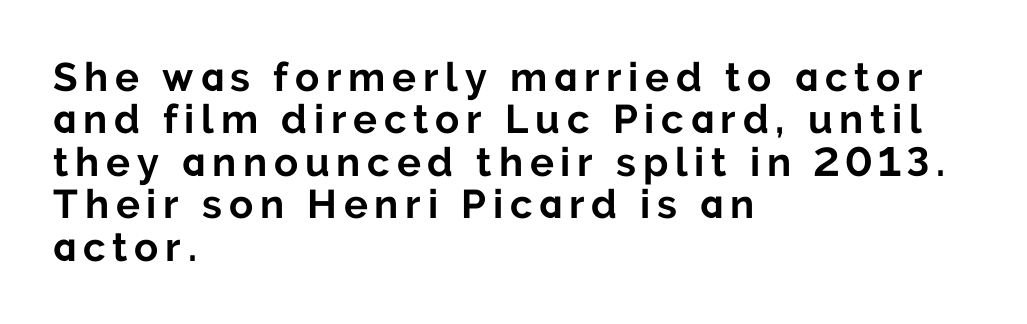
{"serif": "no", "italic": "no", "bold": "yes", "weight": "bold", "width": "normal", "stroke_contrast": "low", "x_height": "medium", "monospaced": "no", "underline": "no", "align": "left", "line_spacing": "tight", "line_spacing_ratio": 1.06, "glyph_px": 40}
